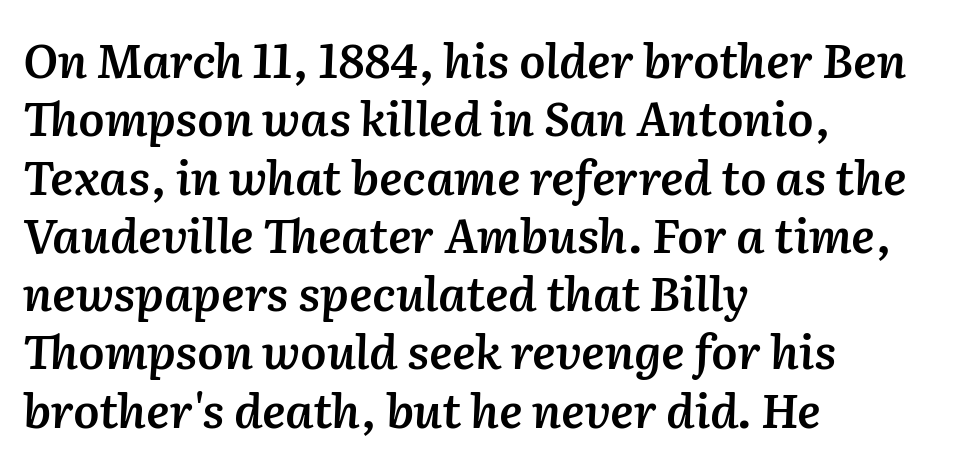
The image shows 47 px semibold type, italic (leaning right); set left-aligned, line spacing 1.24x, normal letter spacing, not underlined; medium stroke contrast and a medium x-height.
